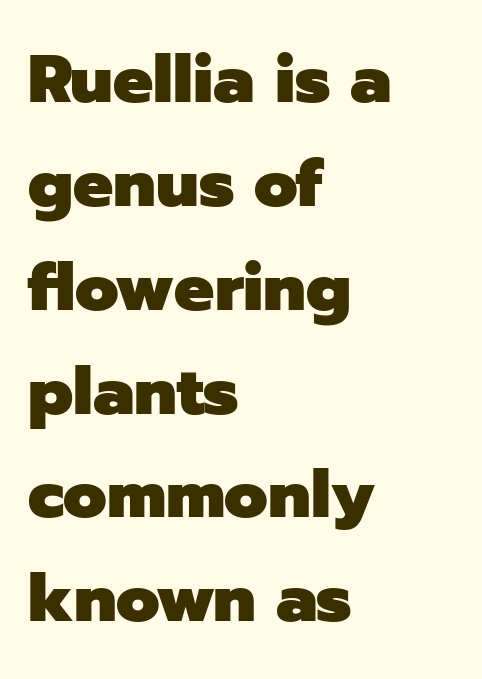
The image shows 67 px heavy sans-serif type, upright; set left-aligned, normal line spacing (1.55x), normal letter spacing, not underlined; low stroke contrast and a medium x-height.
